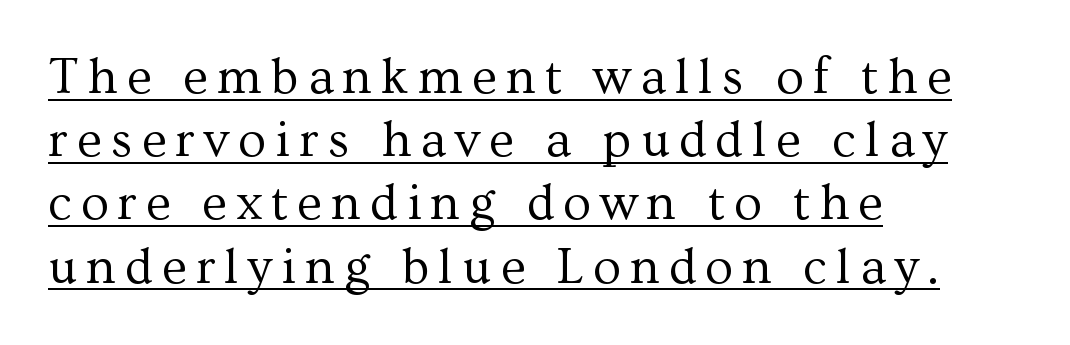
{"serif": "yes", "italic": "no", "bold": "no", "weight": "regular", "width": "normal", "stroke_contrast": "medium", "x_height": "medium", "monospaced": "no", "underline": "yes", "align": "left", "line_spacing_ratio": 1.24, "glyph_px": 51}
